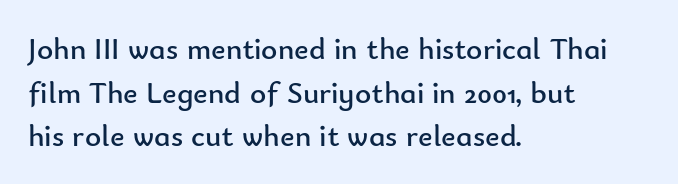
The image shows 31 px regular-weight sans-serif type, upright; set left-aligned, normal line spacing (1.41x), normal letter spacing, not underlined; low stroke contrast and a small x-height.
